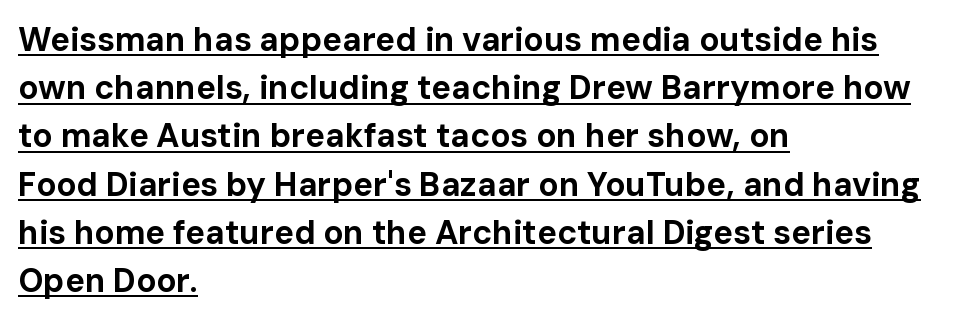
Q: Is the text bold? A: Yes.
Q: Is the text italic (slanted)? A: No, it is upright.
Q: Is the typeface a serif or a sans-serif typeface? A: Sans-serif.
Q: Is the text underlined? A: Yes.
Q: How is the paragraph aligned? A: Left-aligned.
Q: Is the spacing between letters normal or unusually wide? A: Normal.
Q: Is the spacing between lines tight, normal or loose? A: Normal.
Q: Width (condensed, normal, or wide)? A: Normal.
Q: Stroke contrast? A: Low.
Q: x-height? A: Medium.
Q: Monospaced? A: No.
